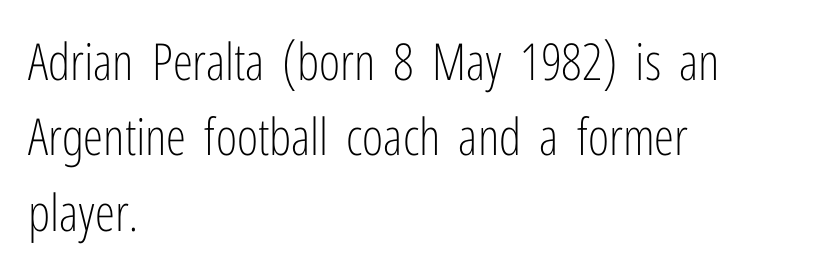
{"serif": "no", "italic": "no", "bold": "no", "weight": "light", "width": "condensed", "stroke_contrast": "low", "x_height": "medium", "monospaced": "no", "underline": "no", "align": "left", "line_spacing": "normal", "line_spacing_ratio": 1.48, "letter_spacing": "normal", "letter_spacing_em": 0.0, "glyph_px": 51}
